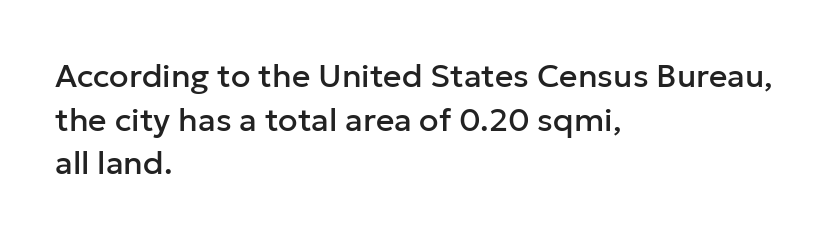
The image shows 32 px sans-serif type, upright; set left-aligned, normal line spacing (1.36x), normal letter spacing, not underlined; low stroke contrast and a medium x-height.
